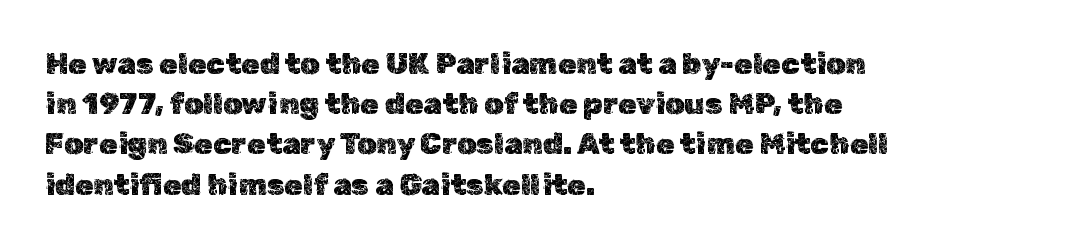
The image shows 30 px text type, upright; set left-aligned, normal line spacing (1.34x), normal letter spacing, not underlined; a medium x-height.
